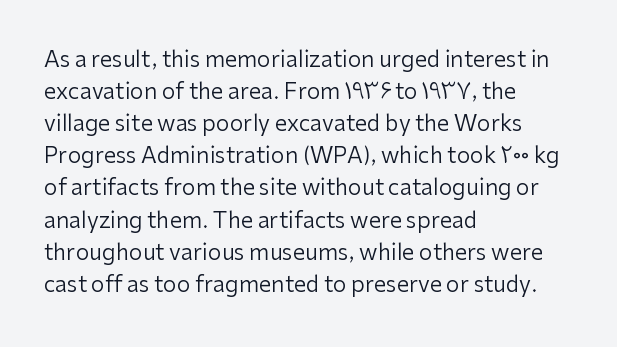
{"italic": "no", "bold": "no", "underline": "no", "align": "left", "line_spacing": "normal", "line_spacing_ratio": 1.46, "letter_spacing": "normal", "letter_spacing_em": 0.0, "glyph_px": 22}
